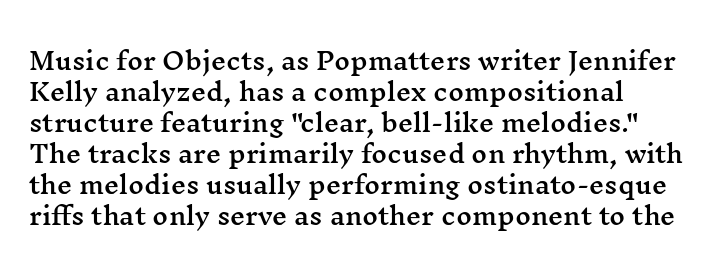
The image shows 24 px text type, upright; set left-aligned, normal line spacing (1.29x), normal letter spacing, not underlined.
